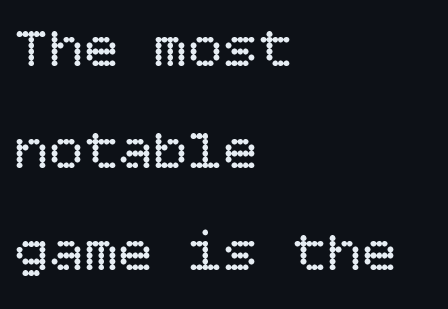
The image shows 58 px regular-weight type, upright; set left-aligned, line spacing 1.76x, normal letter spacing, not underlined; low stroke contrast and a large x-height.
